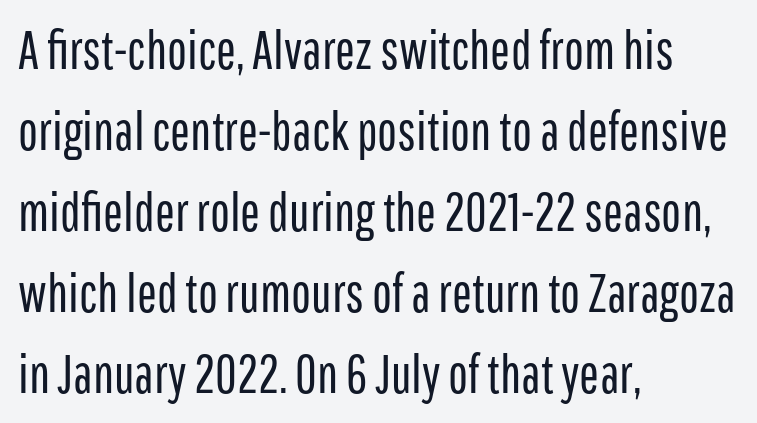
{"serif": "no", "italic": "no", "bold": "no", "weight": "regular", "width": "condensed", "stroke_contrast": "low", "x_height": "medium", "monospaced": "no", "underline": "no", "align": "left", "line_spacing": "normal", "line_spacing_ratio": 1.53, "letter_spacing": "normal", "letter_spacing_em": 0.0, "glyph_px": 53}
